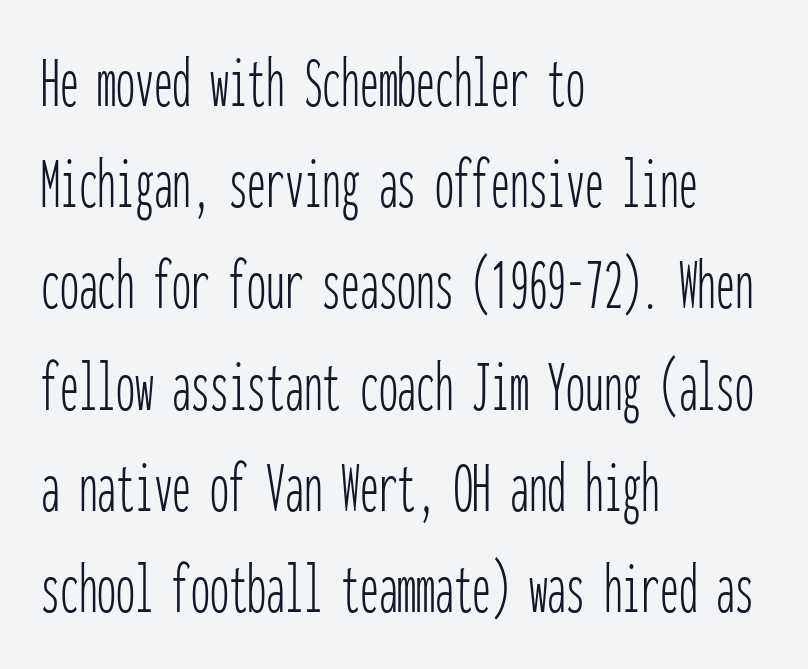
The tracking reads as untouched default to a designer's eye. Designer's note — italics off, roman on. Descender tails drop into unmarked territory. Weight: regular or lighter. This sample keeps an unexceptional amount of space between lines. Every character here occupies the same horizontal width, giving the sample a typewriter-like rhythm.
